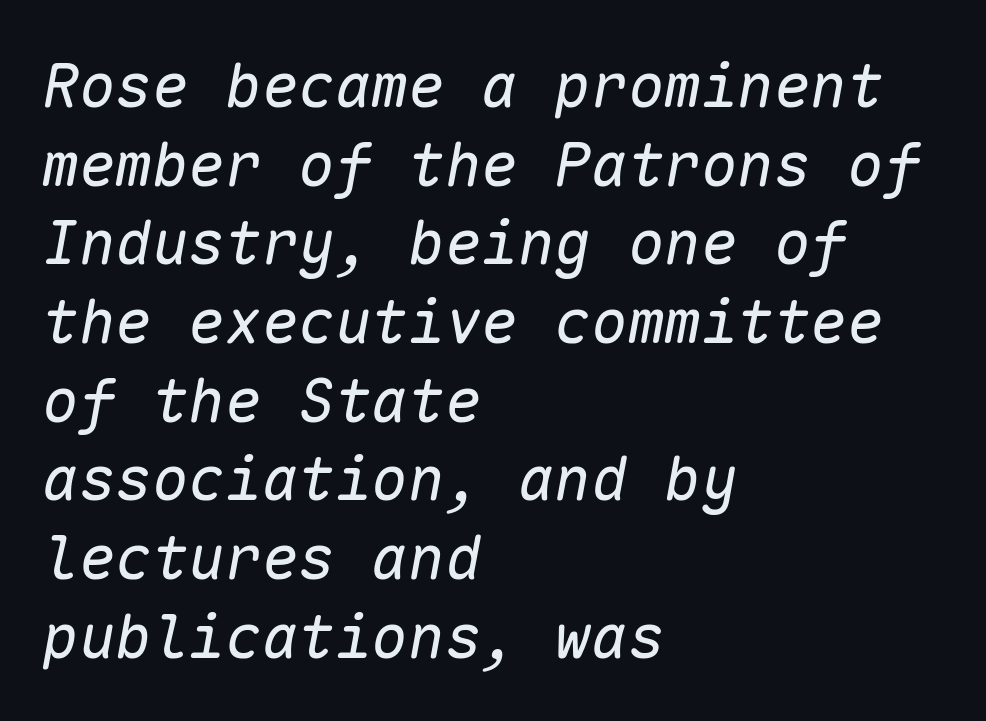
Q: Is the text bold? A: No.
Q: Is the text italic (slanted)? A: Yes, it leans right by about 10 degrees.
Q: Is the text underlined? A: No.
Q: How is the paragraph aligned? A: Left-aligned.
Q: Is the spacing between letters normal or unusually wide? A: Normal.
Q: Is the spacing between lines tight, normal or loose? A: Normal.
Q: Width (condensed, normal, or wide)? A: Normal.
Q: Stroke contrast? A: Low.
Q: x-height? A: Medium.
Q: Monospaced? A: Yes.
